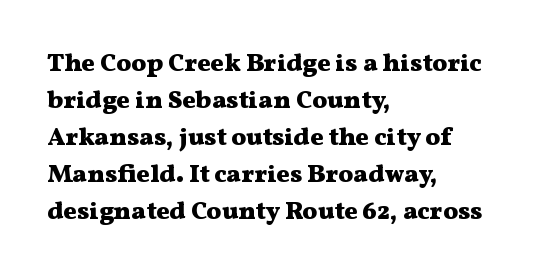
The image shows 25 px bold type, upright; set left-aligned, normal line spacing (1.48x), normal letter spacing, not underlined.
